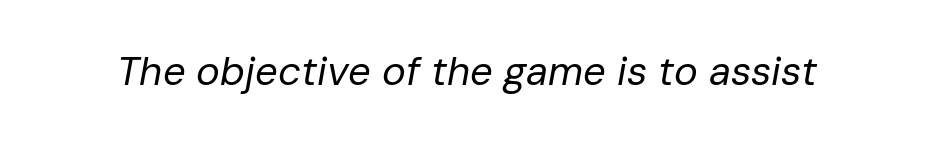
The image shows 40 px regular-weight type, italic (leaning right); set normal letter spacing, not underlined; low stroke contrast and a medium x-height.
